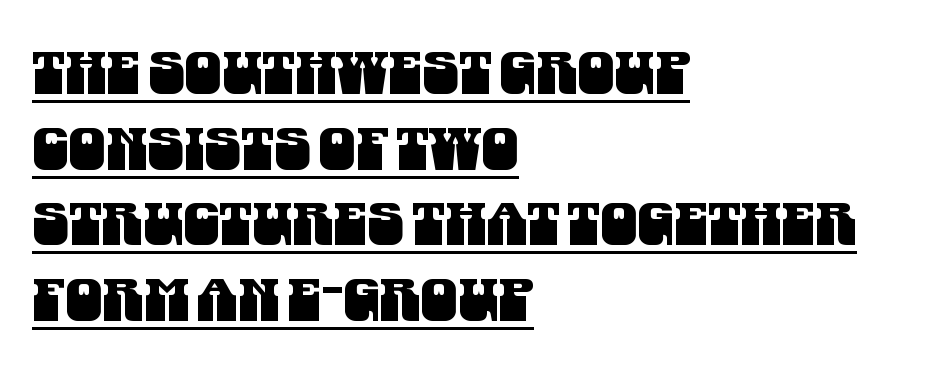
Q: Is the typeface a serif or a sans-serif typeface? A: Sans-serif.
Q: Is the text underlined? A: Yes.
Q: How is the paragraph aligned? A: Left-aligned.
Q: Is the spacing between letters normal or unusually wide? A: Normal.
Q: Is the spacing between lines tight, normal or loose? A: Normal.
Q: Width (condensed, normal, or wide)? A: Condensed.
Q: Stroke contrast? A: Medium.
Q: x-height? A: Large.
Q: Monospaced? A: No.
